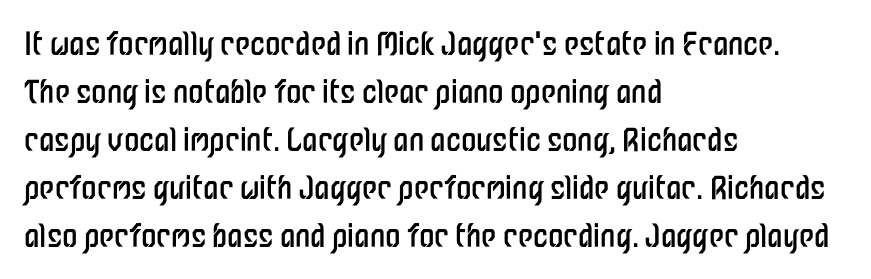
{"serif": "no", "italic": "no", "bold": "no", "weight": "regular", "width": "condensed", "stroke_contrast": "low", "x_height": "medium", "monospaced": "no", "underline": "no", "align": "left", "line_spacing": "normal", "line_spacing_ratio": 1.55, "letter_spacing": "normal", "letter_spacing_em": 0.0, "glyph_px": 31}
